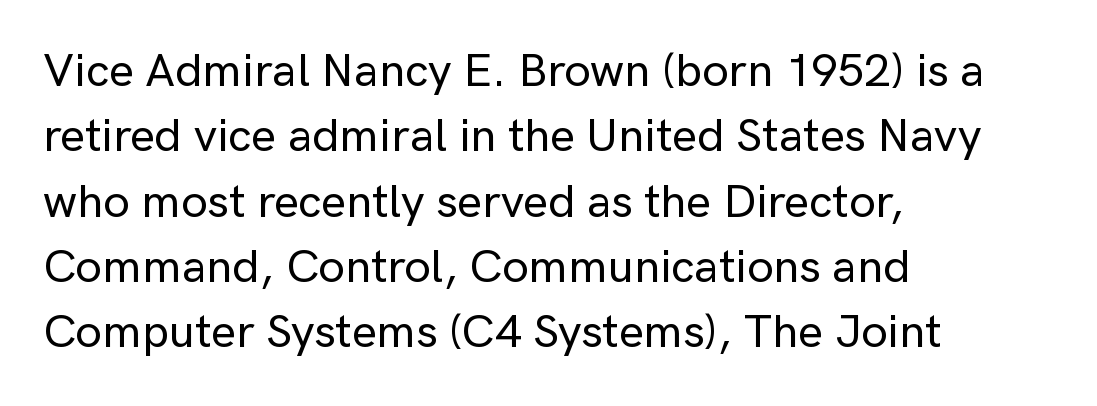
Note the varied advance widths — an 'i' is clearly narrower than an 'm'. Where is the straight margin? On the left. The type family on display is of the sans-serif kind. Anything drawn beneath the words? Only blank space.
